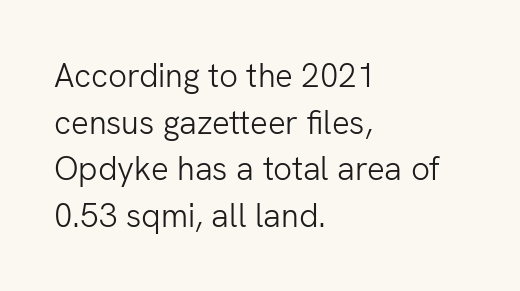
{"serif": "no", "italic": "no", "bold": "no", "weight": "light", "width": "normal", "stroke_contrast": "low", "x_height": "medium", "monospaced": "no", "underline": "no", "align": "left", "line_spacing": "normal", "line_spacing_ratio": 1.41, "letter_spacing": "normal", "letter_spacing_em": 0.0, "glyph_px": 33}
